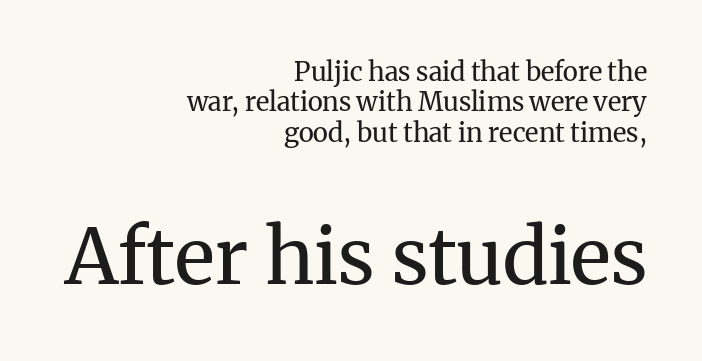
The glyphs in this specimen are seriffed. These lines are rendered in a variable-pitch font. Nope, not italic — everything's standing straight. The horizontal fit of the characters is conventional and even.
